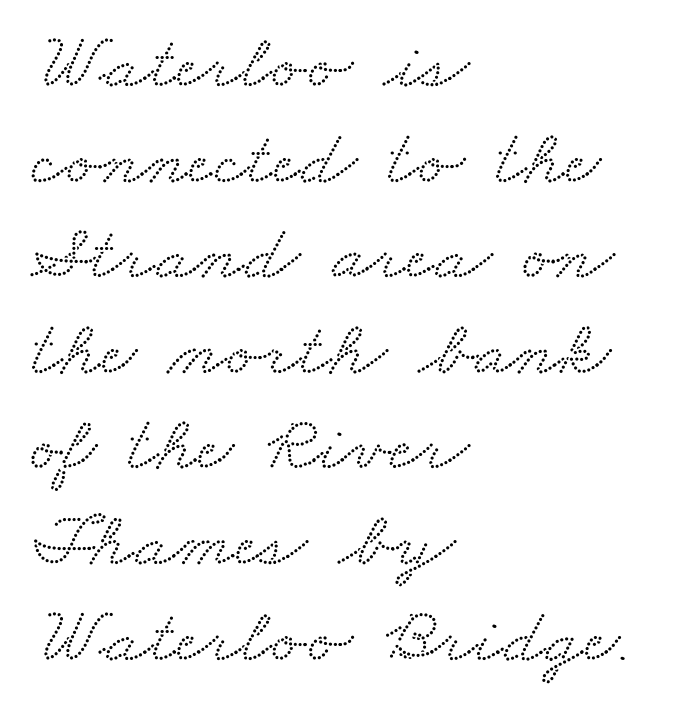
Plain, unruled lines of type. The setting favours the left margin, as ordinary paragraphs usually do. Observe the serifs anchoring each vertical stroke in this sample. The passage shown has conventional tracking throughout.
